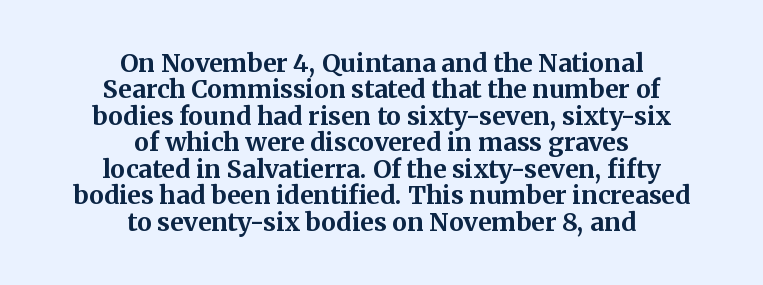
{"italic": "no", "bold": "yes", "underline": "no", "align": "center", "line_spacing": "tight", "line_spacing_ratio": 1.06, "letter_spacing": "normal", "letter_spacing_em": 0.0, "glyph_px": 25}
